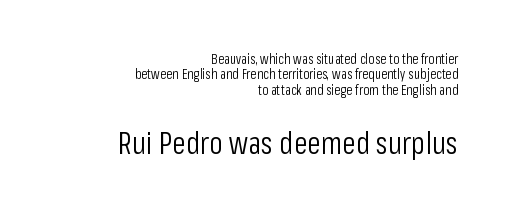
The image shows 31 px light, condensed sans-serif type, upright; set right-aligned, tight line spacing (1.09x), normal letter spacing, not underlined; the second (bottom) block is 2.21x larger; low stroke contrast and a medium x-height.
